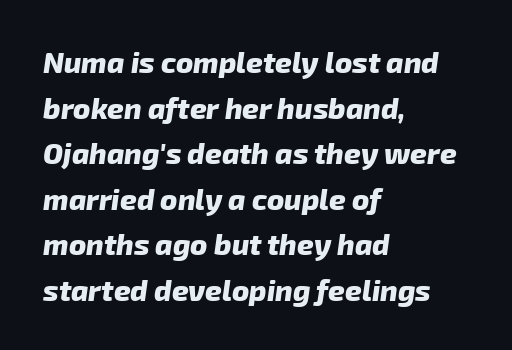
Chunky letters — that's bold for sure. Is the block centered? No — it sits flush against the left margin. Reading down the column, the eye jumps a familiar distance to each next line. Is this a fixed-width face? No — the glyphs have proportional, varying widths. Classification — sans serif. You could call the tracking neutral — neither tight nor loose.
